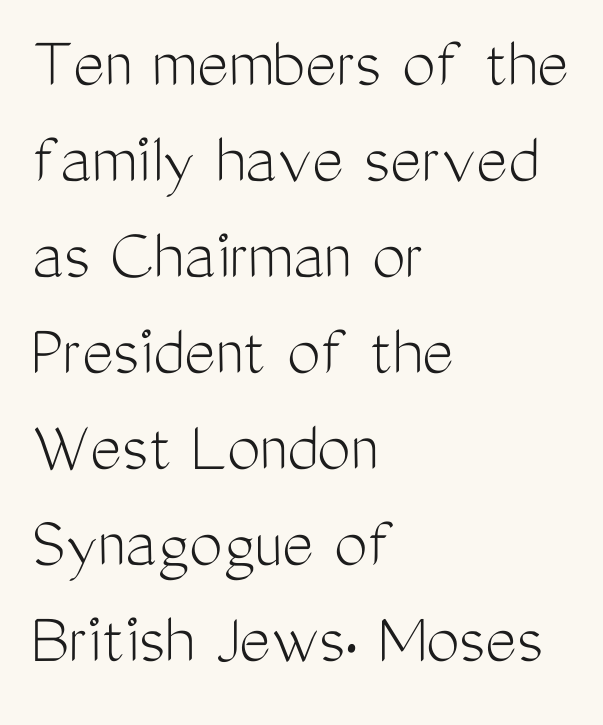
Q: Is the text bold? A: No.
Q: Is the text italic (slanted)? A: No, it is upright.
Q: Is the typeface a serif or a sans-serif typeface? A: Sans-serif.
Q: Is the text underlined? A: No.
Q: How is the paragraph aligned? A: Left-aligned.
Q: Is the spacing between letters normal or unusually wide? A: Normal.
Q: Is the spacing between lines tight, normal or loose? A: Normal.
Q: Width (condensed, normal, or wide)? A: Condensed.
Q: Stroke contrast? A: Medium.
Q: x-height? A: Medium.
Q: Monospaced? A: No.
